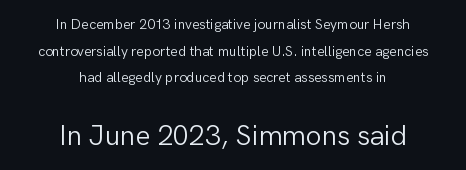
Q: Is the text bold? A: No.
Q: Is the text italic (slanted)? A: No, it is upright.
Q: Is the typeface a serif or a sans-serif typeface? A: Sans-serif.
Q: Is the text underlined? A: No.
Q: How is the paragraph aligned? A: Centered.
Q: Is the spacing between letters normal or unusually wide? A: Normal.
Q: Is the spacing between lines tight, normal or loose? A: Loose.
Q: Which block of text is set in a larger size, the first (top) or the second (bottom)? A: The second (bottom) one.
Q: Width (condensed, normal, or wide)? A: Normal.
Q: Stroke contrast? A: Low.
Q: x-height? A: Medium.
Q: Monospaced? A: No.
